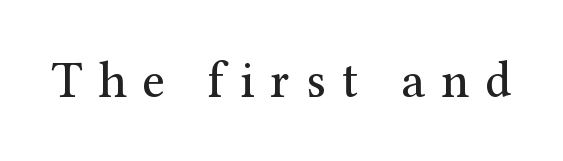
Characters follow at a spacing far wider than the type designer built in. Decoration check: the copy has no underline. This is the regular roman posture of the typeface. A quiet, ordinary-to-light weight characterises the typeface. The typeface chosen for these lines features serifs. The passage shown is typed in a proportional face where columns would drift.
